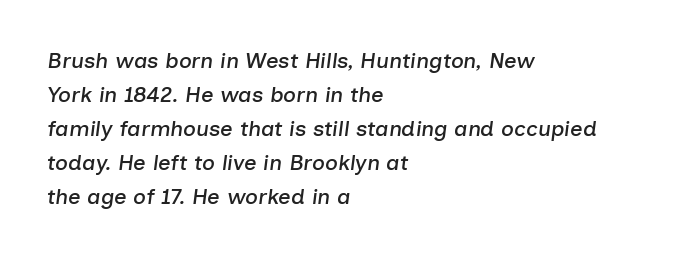
The image shows 22 px text type, italic (leaning right); set left-aligned, normal line spacing (1.54x), normal letter spacing, not underlined.
